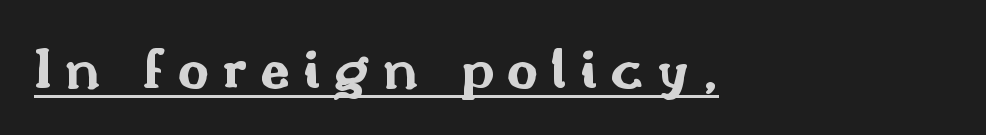
The image shows 60 px bold, wide sans-serif type, upright; set left-aligned, unusually wide letter spacing (+0.22 em), underlined; medium stroke contrast and a small x-height.
